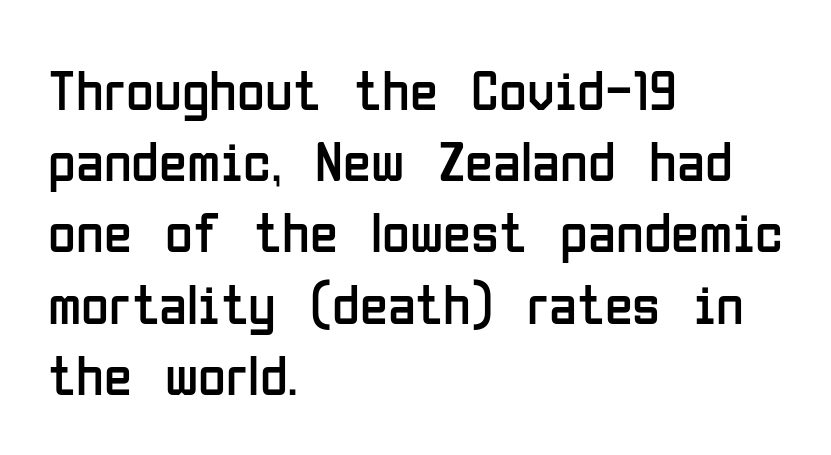
The image shows 57 px regular-weight, condensed sans-serif type, upright; set left-aligned, normal line spacing (1.25x), normal letter spacing, not underlined; low stroke contrast and a medium x-height.
